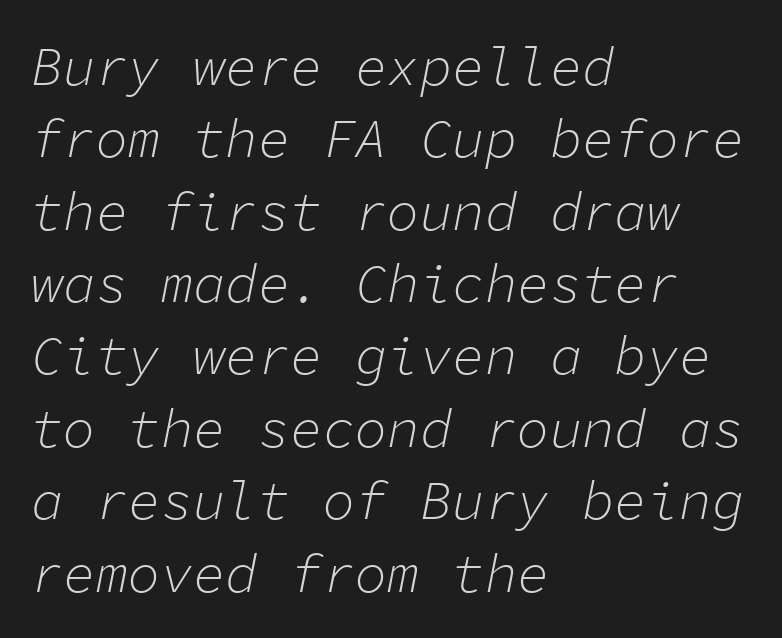
The image shows 54 px light type, italic (leaning right), monospaced; set left-aligned, normal line spacing (1.34x), normal letter spacing, not underlined; low stroke contrast and a medium x-height.
